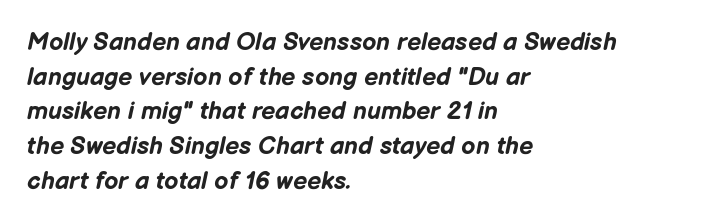
Q: Is the text bold? A: Yes.
Q: Is the text italic (slanted)? A: Yes, it leans right by about 12 degrees.
Q: Is the text underlined? A: No.
Q: How is the paragraph aligned? A: Left-aligned.
Q: Is the spacing between letters normal or unusually wide? A: Normal.
Q: Is the spacing between lines tight, normal or loose? A: Normal.
